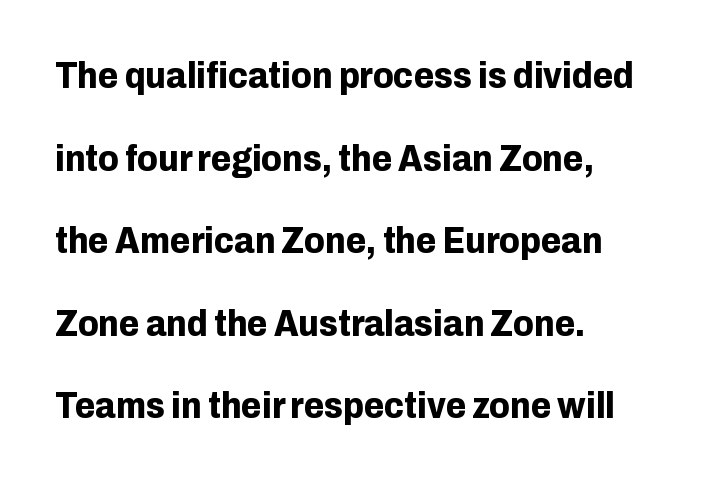
{"serif": "no", "italic": "no", "bold": "yes", "weight": "bold", "width": "normal", "stroke_contrast": "low", "x_height": "medium", "monospaced": "no", "underline": "no", "align": "left", "line_spacing": "loose", "line_spacing_ratio": 2.23, "letter_spacing": "normal", "letter_spacing_em": 0.0, "glyph_px": 37}
